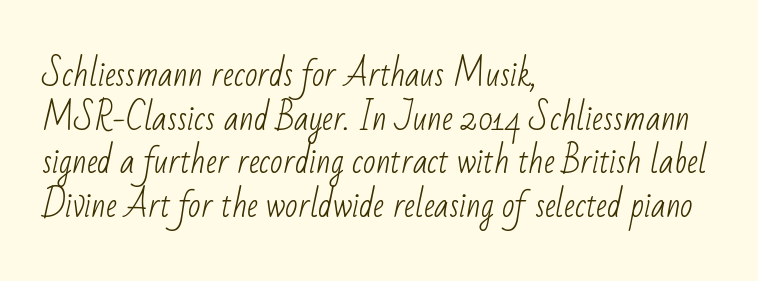
The image shows 33 px light, condensed sans-serif type; set left-aligned, normal line spacing (1.32x), normal letter spacing, not underlined; low stroke contrast and a small x-height.
